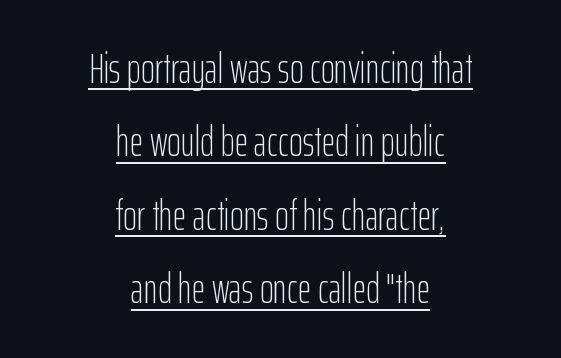
Q: Is the text bold? A: No.
Q: Is the text italic (slanted)? A: No, it is upright.
Q: Is the typeface a serif or a sans-serif typeface? A: Sans-serif.
Q: Is the text underlined? A: Yes.
Q: How is the paragraph aligned? A: Centered.
Q: Is the spacing between letters normal or unusually wide? A: Normal.
Q: Width (condensed, normal, or wide)? A: Condensed.
Q: Stroke contrast? A: Low.
Q: x-height? A: Medium.
Q: Monospaced? A: No.
